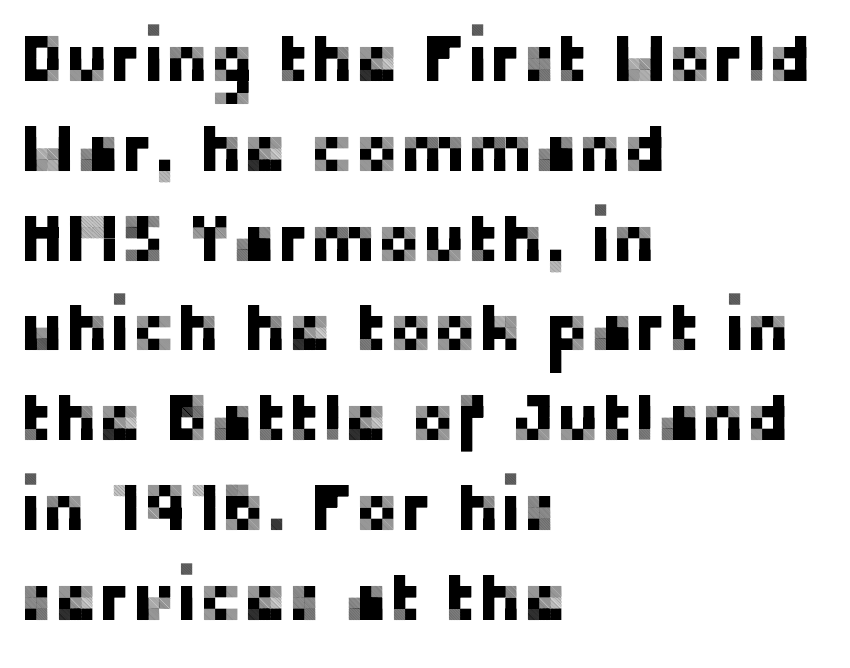
The line-height multiplier appears to be the usual default. Tracking here is standard; glyphs follow each other at the usual distance. The face used here is a sans, in the tradition of grotesques and geometrics. The paragraph shown leans on its left margin. The lettering holds an erect, upright posture throughout.
